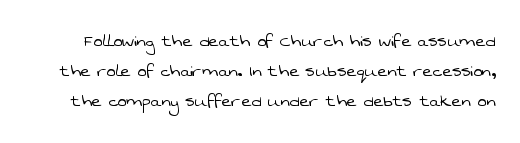
Q: Is the text bold? A: No.
Q: Is the text underlined? A: No.
Q: Is the spacing between letters normal or unusually wide? A: Normal.
Q: Is the spacing between lines tight, normal or loose? A: Normal.
